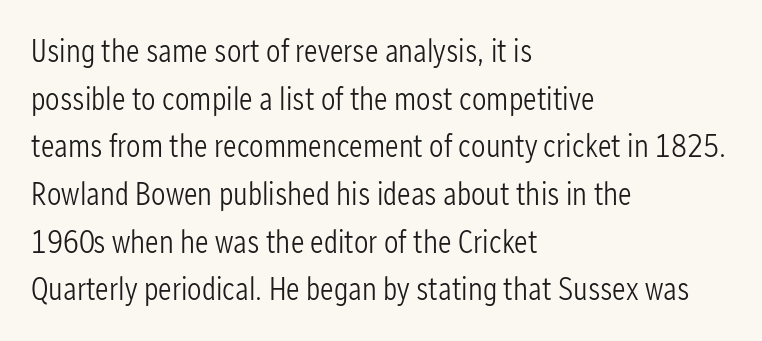
Q: Is the text bold? A: No.
Q: Is the text italic (slanted)? A: No, it is upright.
Q: Is the typeface a serif or a sans-serif typeface? A: Sans-serif.
Q: Is the text underlined? A: No.
Q: How is the paragraph aligned? A: Left-aligned.
Q: Is the spacing between letters normal or unusually wide? A: Normal.
Q: Is the spacing between lines tight, normal or loose? A: Normal.
Q: Width (condensed, normal, or wide)? A: Condensed.
Q: Stroke contrast? A: Low.
Q: x-height? A: Medium.
Q: Monospaced? A: No.
